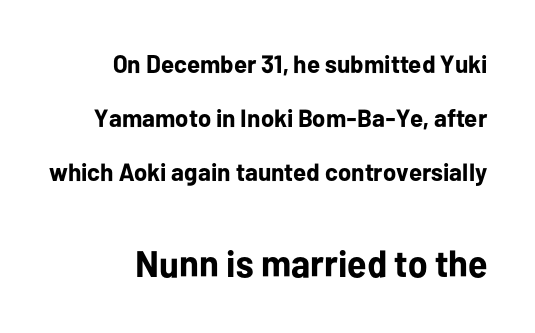
{"serif": "no", "italic": "no", "bold": "yes", "weight": "bold", "width": "normal", "stroke_contrast": "low", "x_height": "medium", "monospaced": "no", "underline": "no", "line_spacing": "loose", "line_spacing_ratio": 2.16, "letter_spacing": "normal", "letter_spacing_em": 0.0, "larger_block": "second", "size_ratio": 1.48, "glyph_px": 37}
